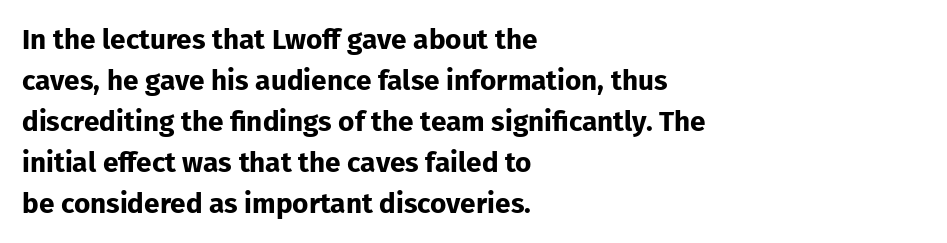
The image shows 28 px bold sans-serif type, upright; set left-aligned, normal line spacing (1.46x), normal letter spacing, not underlined; low stroke contrast and a medium x-height.
